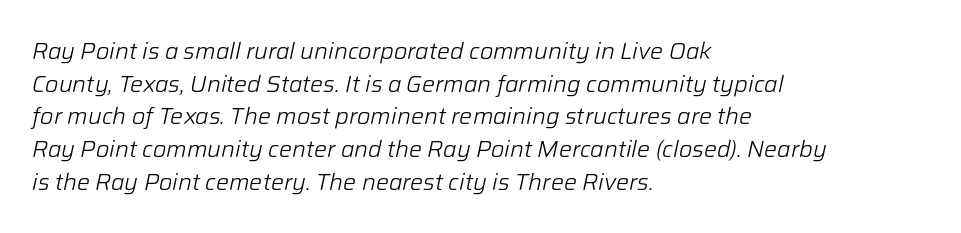
Q: Is the text bold? A: No.
Q: Is the text italic (slanted)? A: Yes, it leans right by about 12 degrees.
Q: Is the text underlined? A: No.
Q: How is the paragraph aligned? A: Left-aligned.
Q: Is the spacing between letters normal or unusually wide? A: Normal.
Q: Is the spacing between lines tight, normal or loose? A: Normal.
